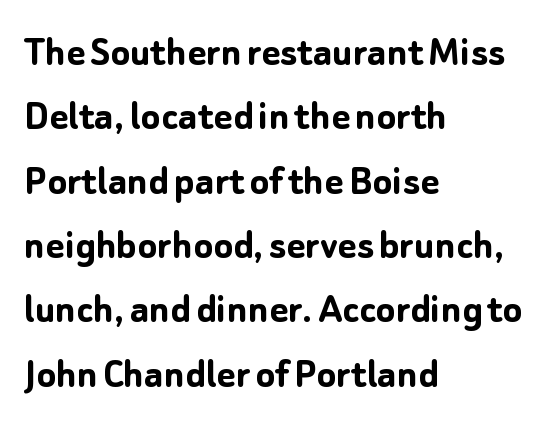
{"serif": "no", "italic": "no", "bold": "yes", "weight": "semibold", "width": "normal", "stroke_contrast": "low", "x_height": "medium", "monospaced": "no", "underline": "no", "align": "left", "line_spacing": "normal", "line_spacing_ratio": 1.43, "letter_spacing": "normal", "letter_spacing_em": 0.0, "glyph_px": 45}
